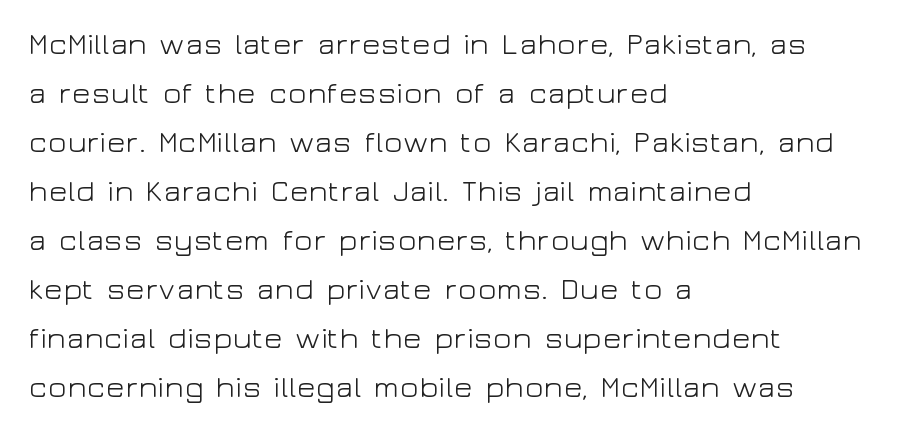
This sample uses an upright cut, with every glyph sitting square on the baseline. The string is rendered with underlining switched off. This reads as an unemphasized weight, regular at the heaviest. The letterforms sit shoulder to shoulder at normal distance. Typographically, this falls in the sans-serif category. Each letter keeps its own natural width here, so spacing adapts to shape.
